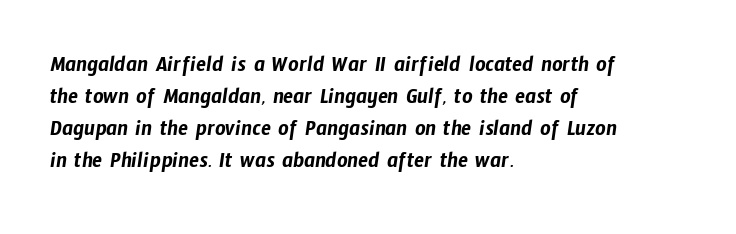
Q: Is the text underlined? A: No.
Q: How is the paragraph aligned? A: Left-aligned.
Q: Is the spacing between letters normal or unusually wide? A: Normal.
Q: Is the spacing between lines tight, normal or loose? A: Normal.
